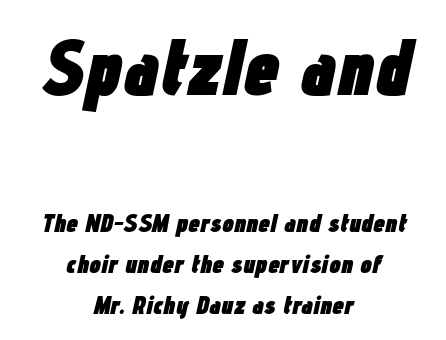
{"italic": "yes", "lean": "right", "slant_degrees": 12, "bold": "yes", "weight": "heavy", "width": "condensed", "stroke_contrast": "low", "x_height": "medium", "monospaced": "no", "underline": "no", "align": "center", "line_spacing": "normal", "line_spacing_ratio": 1.57, "letter_spacing": "normal", "letter_spacing_em": 0.0, "larger_block": "first", "size_ratio": 3.04, "glyph_px": 79}
